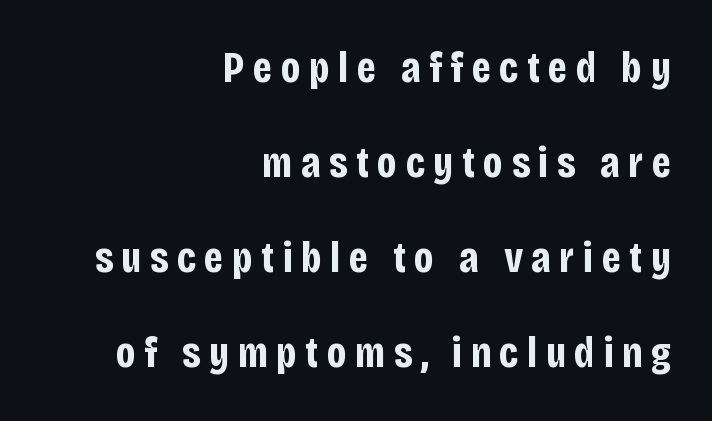
This sample is right-justified, so line beginnings fall wherever the words allow. The zone under the glyphs is completely vacant. Typographic density is high because the face is bold. Each letter keeps its own natural width here, so spacing adapts to shape. The letters stand upright; this is a roman face. If you measured baseline to baseline, you'd find a long distance.
